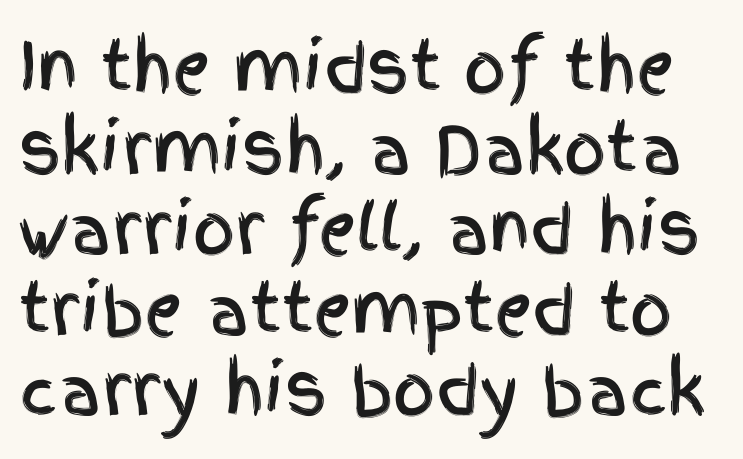
Examine the stroke ends and you'll find no serifs. Looks like regular typesetting: each glyph gets only the width it needs. The letterforms sit shoulder to shoulder at normal distance. These lines were composed using upright roman letters.
